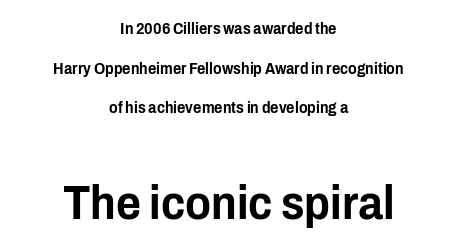
{"serif": "no", "italic": "no", "width": "condensed", "stroke_contrast": "low", "x_height": "medium", "monospaced": "no", "underline": "no", "align": "center", "line_spacing": "loose", "line_spacing_ratio": 2.47, "letter_spacing": "normal", "letter_spacing_em": 0.0, "larger_block": "second", "size_ratio": 3.0, "glyph_px": 48}
